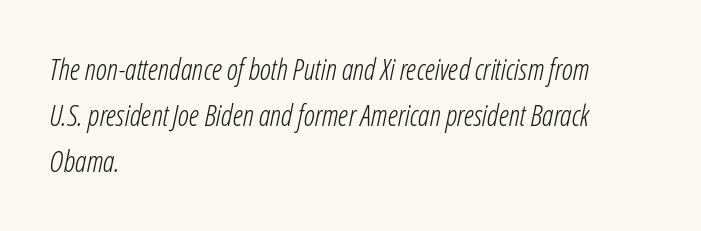
Q: Is the text bold? A: No.
Q: Is the text italic (slanted)? A: Yes, it leans right by about 12 degrees.
Q: Is the text underlined? A: No.
Q: How is the paragraph aligned? A: Left-aligned.
Q: Is the spacing between letters normal or unusually wide? A: Normal.
Q: Is the spacing between lines tight, normal or loose? A: Normal.
Q: Width (condensed, normal, or wide)? A: Condensed.
Q: Stroke contrast? A: Low.
Q: x-height? A: Medium.
Q: Monospaced? A: No.
